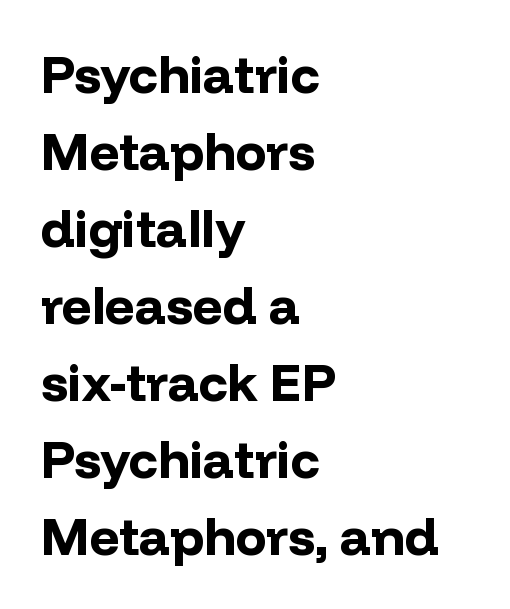
{"serif": "no", "italic": "no", "bold": "yes", "weight": "bold", "width": "normal", "stroke_contrast": "low", "x_height": "medium", "monospaced": "no", "underline": "no", "align": "left", "line_spacing": "normal", "line_spacing_ratio": 1.48, "letter_spacing": "normal", "letter_spacing_em": 0.0, "glyph_px": 52}
